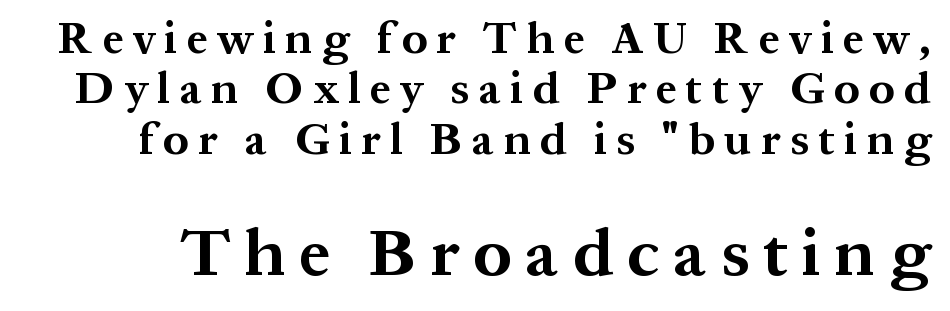
{"serif": "yes", "italic": "no", "bold": "yes", "weight": "bold", "width": "normal", "stroke_contrast": "medium", "x_height": "medium", "monospaced": "no", "underline": "no", "line_spacing": "tight", "line_spacing_ratio": 1.12, "letter_spacing": "wide", "letter_spacing_em": 0.21, "larger_block": "second", "size_ratio": 1.49, "glyph_px": 67}
